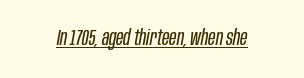
{"italic": "yes", "lean": "right", "slant_degrees": 10, "bold": "no", "underline": "yes", "letter_spacing": "normal", "letter_spacing_em": 0.0, "glyph_px": 22}
